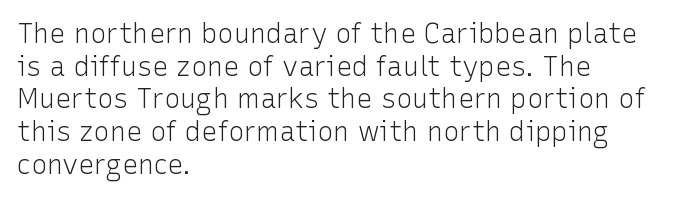
The image shows 27 px text type, upright; set left-aligned, line spacing 1.21x, normal letter spacing, not underlined.
